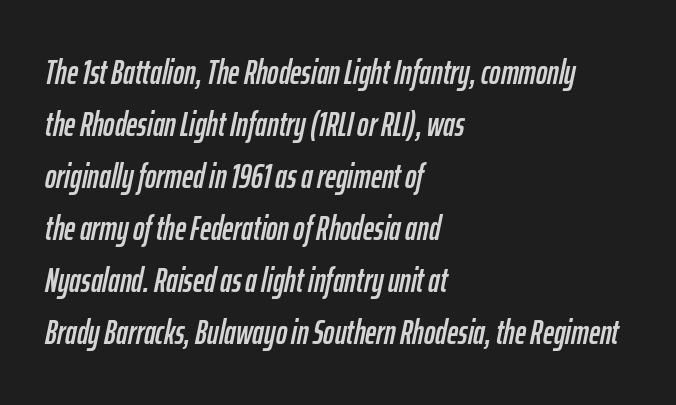
Q: Is the text italic (slanted)? A: Yes, it leans right by about 12 degrees.
Q: Is the text underlined? A: No.
Q: How is the paragraph aligned? A: Left-aligned.
Q: Is the spacing between letters normal or unusually wide? A: Normal.
Q: Is the spacing between lines tight, normal or loose? A: Normal.
Q: Width (condensed, normal, or wide)? A: Condensed.
Q: Stroke contrast? A: Low.
Q: x-height? A: Medium.
Q: Monospaced? A: No.
